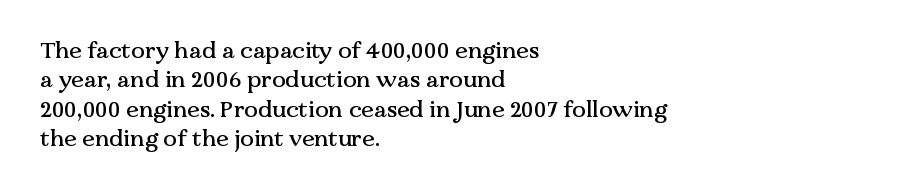
Q: Is the text italic (slanted)? A: No, it is upright.
Q: Is the text underlined? A: No.
Q: How is the paragraph aligned? A: Left-aligned.
Q: Is the spacing between letters normal or unusually wide? A: Normal.
Q: Is the spacing between lines tight, normal or loose? A: Normal.
